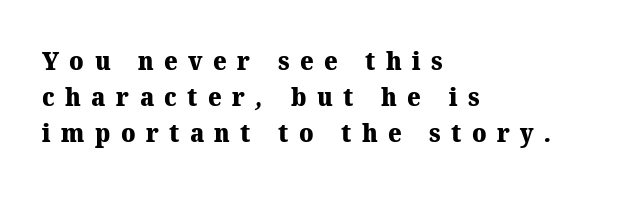
The image shows 26 px bold type; set left-aligned, normal line spacing (1.39x), unusually wide letter spacing (+0.4 em), not underlined.
